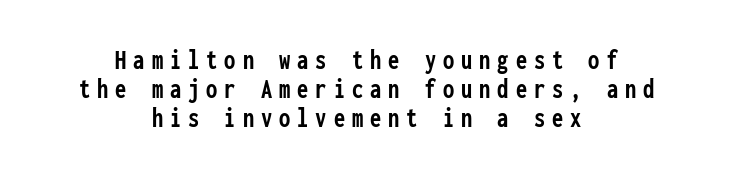
{"serif": "no", "italic": "no", "bold": "yes", "weight": "semibold", "width": "condensed", "stroke_contrast": "low", "x_height": "medium", "monospaced": "yes", "underline": "no", "align": "center", "line_spacing": "tight", "line_spacing_ratio": 1.04, "letter_spacing": "wide", "letter_spacing_em": 0.25, "glyph_px": 28}
